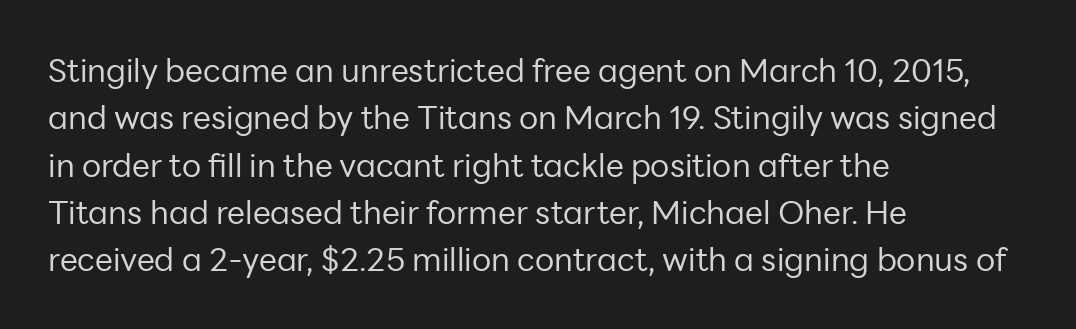
Q: Is the text bold? A: No.
Q: Is the text italic (slanted)? A: No, it is upright.
Q: Is the typeface a serif or a sans-serif typeface? A: Sans-serif.
Q: Is the text underlined? A: No.
Q: How is the paragraph aligned? A: Left-aligned.
Q: Is the spacing between letters normal or unusually wide? A: Normal.
Q: Is the spacing between lines tight, normal or loose? A: Normal.
Q: Width (condensed, normal, or wide)? A: Normal.
Q: Stroke contrast? A: Low.
Q: x-height? A: Medium.
Q: Monospaced? A: No.
